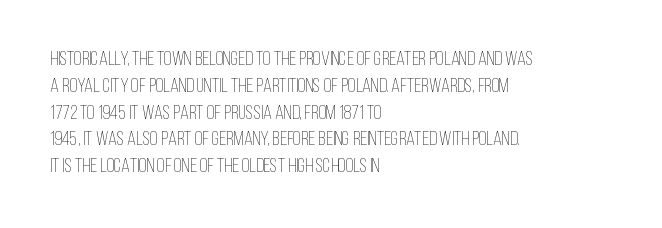
{"italic": "no", "bold": "no", "underline": "no", "align": "left", "line_spacing": "normal", "line_spacing_ratio": 1.34, "letter_spacing": "normal", "letter_spacing_em": 0.0, "glyph_px": 20}
